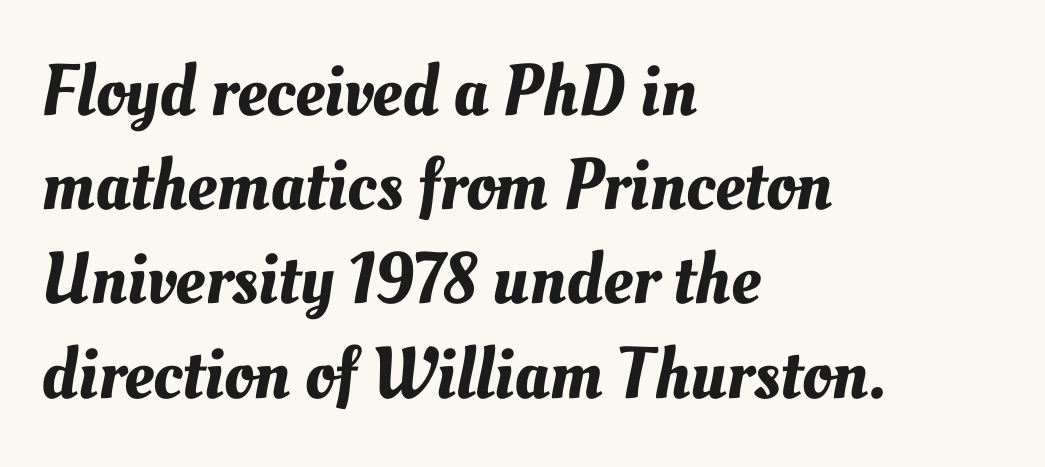
The image shows 73 px text type; set left-aligned, normal line spacing (1.29x), normal letter spacing, not underlined; medium stroke contrast and a small x-height.
